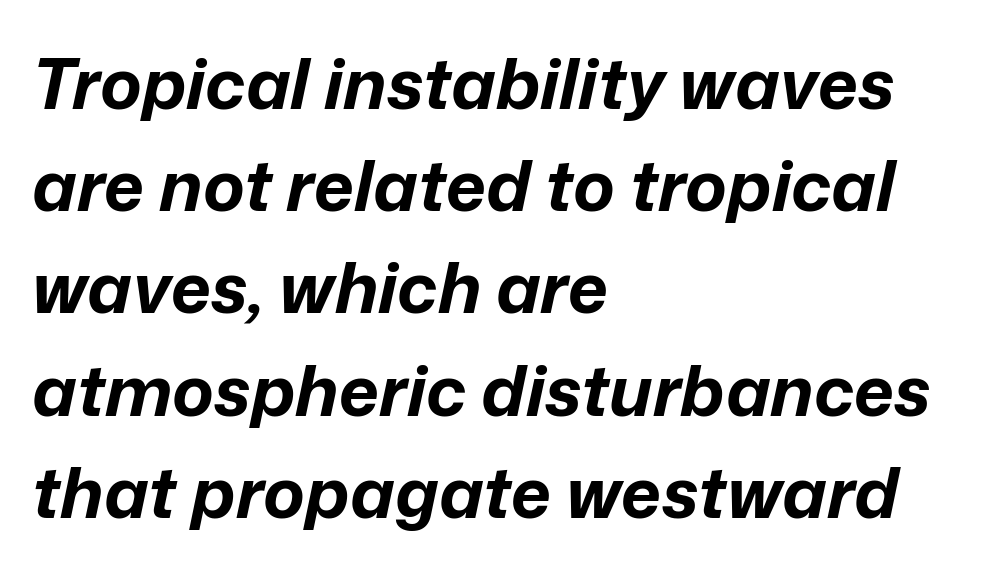
The image shows 70 px bold type, italic (leaning right); set left-aligned, normal line spacing (1.46x), normal letter spacing, not underlined; low stroke contrast and a medium x-height.
